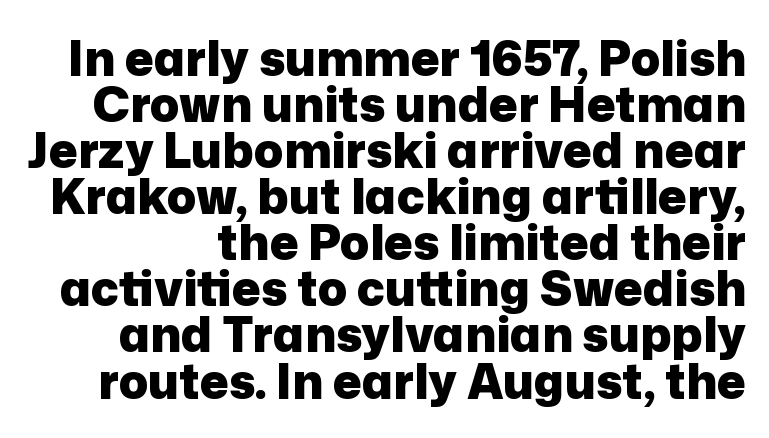
Here the glyphs are tracked normally, forming tight word shapes. Nope, no serifs anywhere on these letters. Every character sits straight up, as roman type does. Very little white space separates one row of letters from the next.
